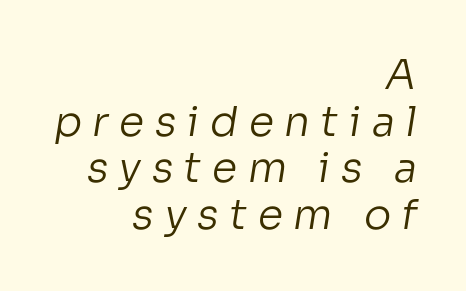
The image shows 41 px regular-weight sans-serif type; set right-aligned, tight line spacing (1.14x), unusually wide letter spacing (+0.26 em), not underlined; low stroke contrast and a medium x-height.
